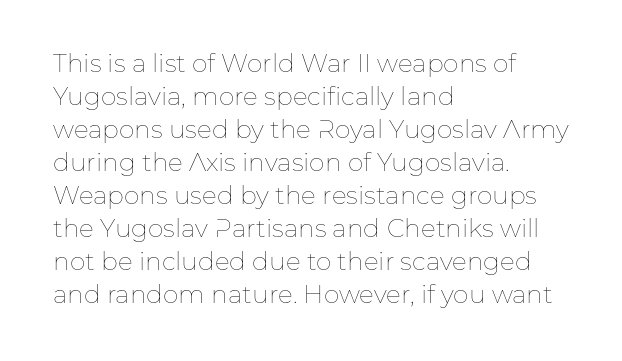
Q: Is the text bold? A: No.
Q: Is the text italic (slanted)? A: No, it is upright.
Q: Is the text underlined? A: No.
Q: How is the paragraph aligned? A: Left-aligned.
Q: Is the spacing between letters normal or unusually wide? A: Normal.
Q: Is the spacing between lines tight, normal or loose? A: Normal.
